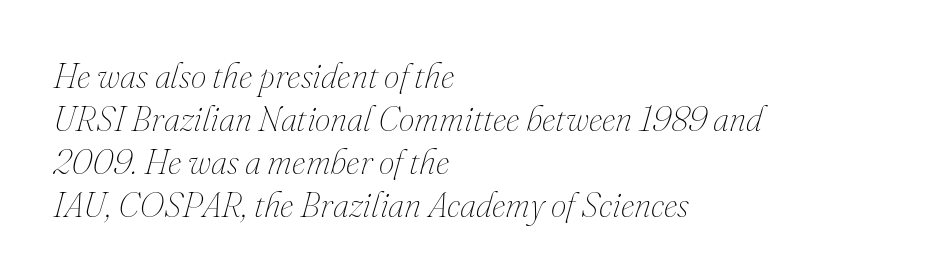
In terms of posture, this sample is oblique. The face used here is rendered with its standard letterfit. Here the designer chose a conventional face with non-uniform glyph widths. The string is rendered with underlining switched off. Typeset ragged right — the left edge is the straight one. Is the stroke heavy? The answer is a plain regular-or-lighter.
